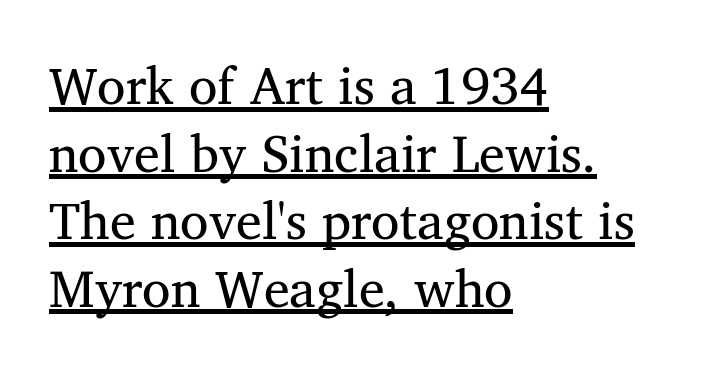
The rag falls on the right side of this text block. Each letter's strokes conclude with small projecting serifs. Baseline-to-baseline distance is the conventional proportion of letter height. The type is set solid horizontally, with unmodified tracking. Spacing verdict: proportional, widths tailored to each character. This rendering features underlined lettering.
